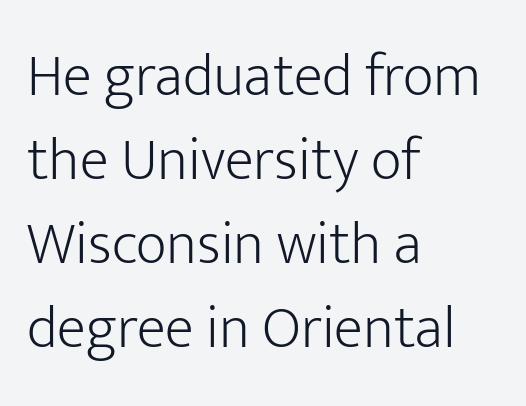
{"serif": "no", "italic": "no", "bold": "no", "weight": "light", "width": "normal", "stroke_contrast": "low", "x_height": "medium", "monospaced": "no", "underline": "no", "align": "left", "line_spacing": "normal", "line_spacing_ratio": 1.4, "letter_spacing": "normal", "letter_spacing_em": 0.0, "glyph_px": 60}
